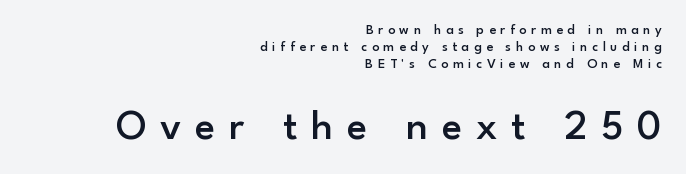
Nothing sits at the stroke ends, so this counts as sans-serif. In CSS terms this would be text-align: right. Do the characters align in a grid? No, the font is proportional. Every letter is mildly thick-stroked: semibold rather than bold. Between one letter and the next there's a generous, obvious gap.
